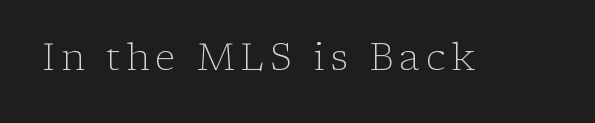
Q: Is the text bold? A: No.
Q: Is the text italic (slanted)? A: No, it is upright.
Q: Is the typeface a serif or a sans-serif typeface? A: Serif.
Q: Is the text underlined? A: No.
Q: Width (condensed, normal, or wide)? A: Normal.
Q: Stroke contrast? A: Low.
Q: x-height? A: Medium.
Q: Monospaced? A: No.
